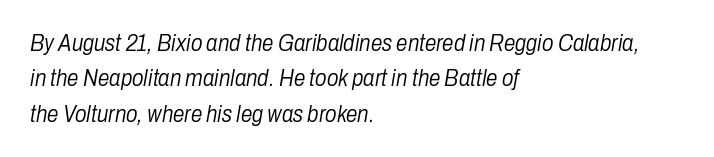
The image shows 23 px text type, italic (leaning right); set left-aligned, normal line spacing (1.54x), normal letter spacing, not underlined.
